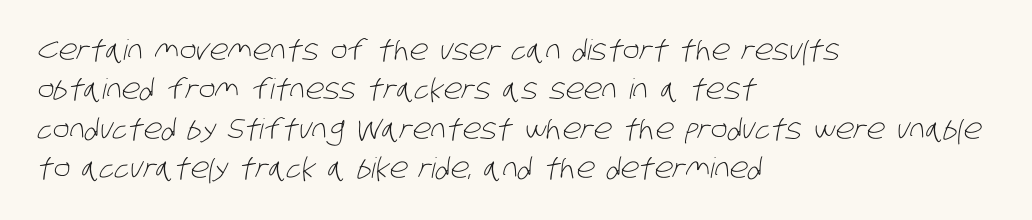
Short and long lines alike share a common starting point at left. Tracking here is standard; glyphs follow each other at the usual distance. The letters advance in unequal steps, a hallmark of proportional type. Vertical stems look standard width or narrower in stroke.
